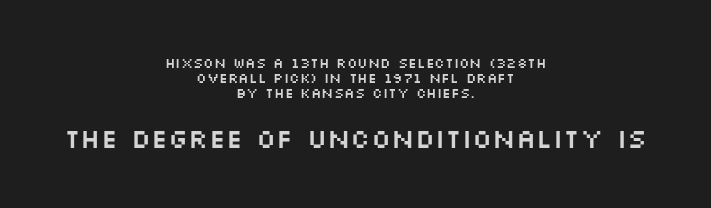
{"italic": "no", "underline": "no", "align": "center", "line_spacing": "tight", "line_spacing_ratio": 1.08, "letter_spacing": "normal", "letter_spacing_em": 0.0, "larger_block": "second", "size_ratio": 1.93, "glyph_px": 27}
